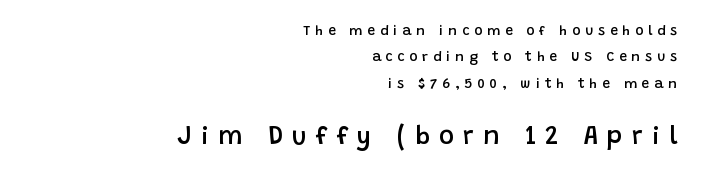
The image shows 26 px text type, upright; set right-aligned, line spacing 1.88x, unusually wide letter spacing (+0.34 em), not underlined; the second (bottom) block is 1.86x larger.
